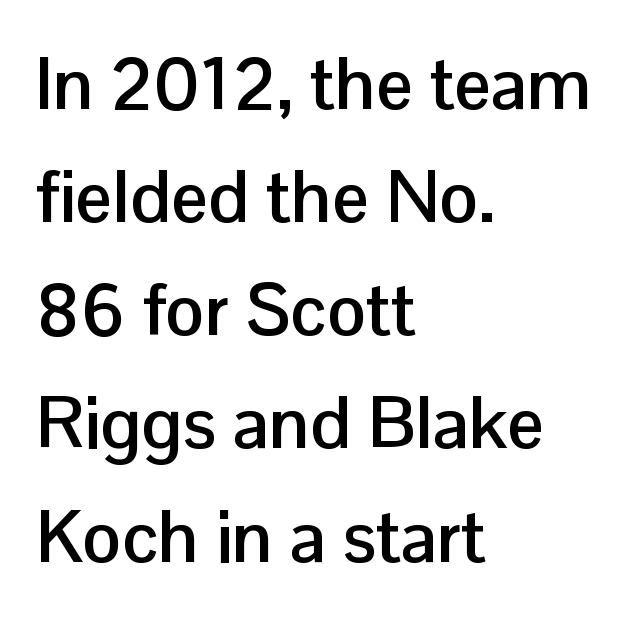
{"serif": "no", "italic": "no", "bold": "yes", "weight": "semibold", "width": "normal", "stroke_contrast": "low", "x_height": "medium", "monospaced": "no", "underline": "no", "align": "left", "line_spacing": "normal", "line_spacing_ratio": 1.55, "letter_spacing": "normal", "letter_spacing_em": 0.0, "glyph_px": 73}
